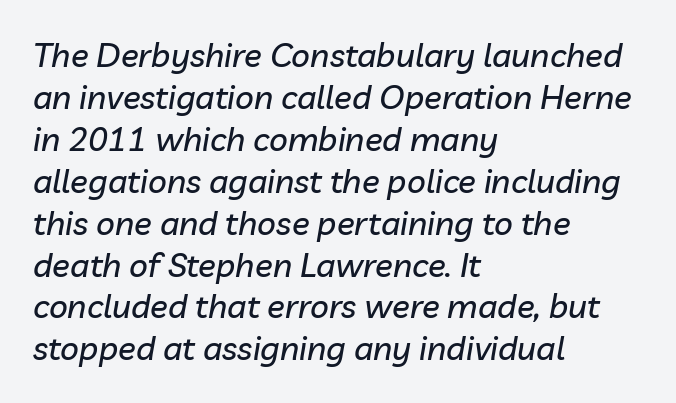
{"italic": "yes", "lean": "right", "slant_degrees": 10, "width": "normal", "stroke_contrast": "low", "x_height": "medium", "monospaced": "no", "underline": "no", "align": "left", "line_spacing": "normal", "line_spacing_ratio": 1.27, "letter_spacing": "normal", "letter_spacing_em": 0.0, "glyph_px": 33}
